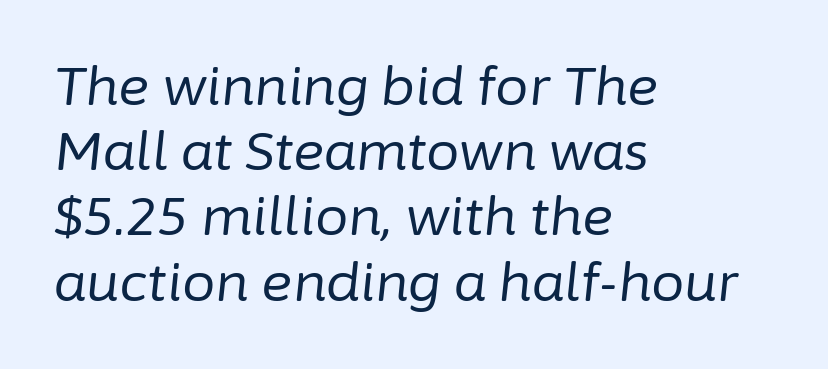
The image shows 53 px regular-weight type, italic (leaning right); set left-aligned, line spacing 1.23x, normal letter spacing, not underlined; low stroke contrast and a medium x-height.
